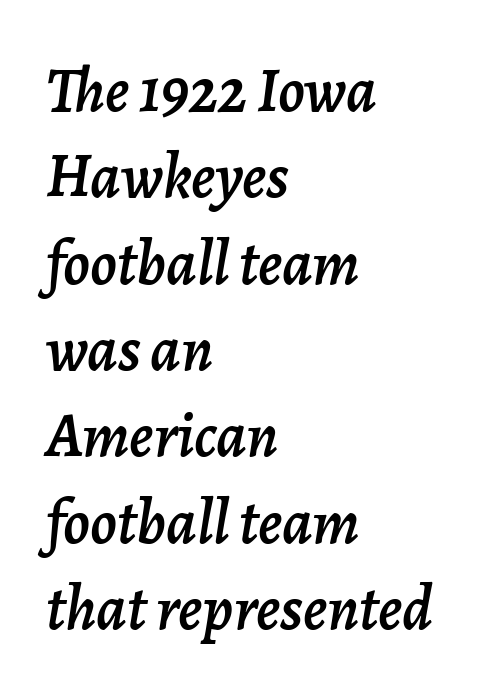
The image shows 63 px text type, italic (leaning right); set left-aligned, normal line spacing (1.37x), normal letter spacing, not underlined; low stroke contrast and a medium x-height.
